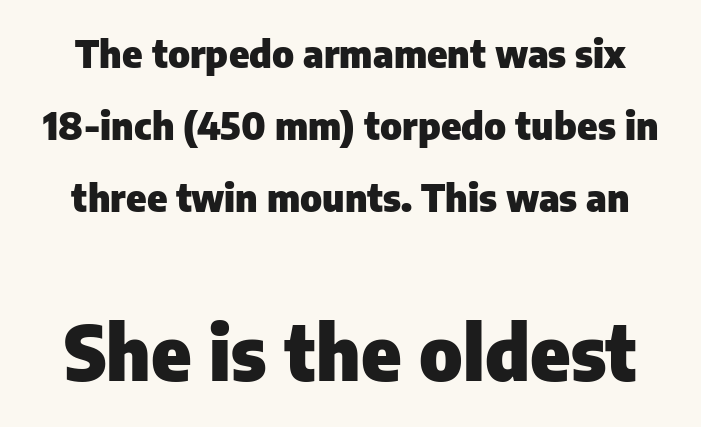
{"serif": "no", "italic": "no", "bold": "yes", "weight": "heavy", "width": "normal", "stroke_contrast": "low", "x_height": "medium", "monospaced": "no", "underline": "no", "line_spacing_ratio": 1.89, "letter_spacing": "normal", "letter_spacing_em": 0.0, "larger_block": "second", "size_ratio": 1.97, "glyph_px": 75}
